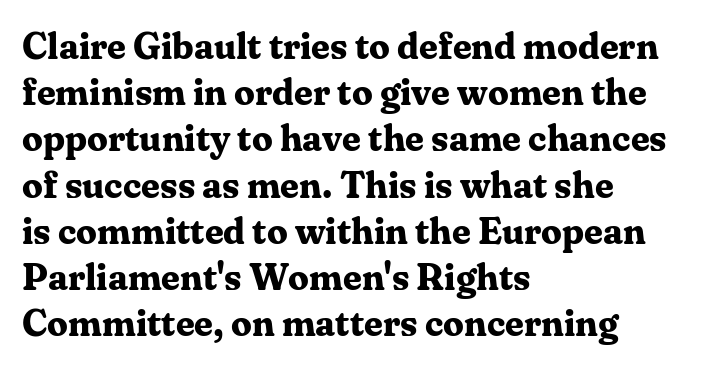
Character widths vary here, with narrow letters taking less room than wide ones. All the whitespace from short lines collects on the right. The rows are spaced the way most documents space them. Set as a true bold cut, around the 700 mark. Type style note: has serifs.
